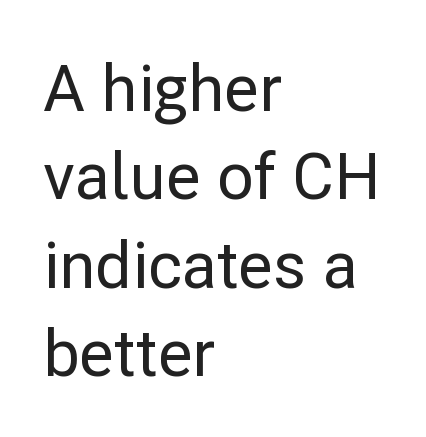
{"serif": "no", "italic": "no", "width": "normal", "stroke_contrast": "low", "x_height": "medium", "monospaced": "no", "underline": "no", "align": "left", "line_spacing": "normal", "line_spacing_ratio": 1.38, "letter_spacing": "normal", "letter_spacing_em": 0.0, "glyph_px": 64}
